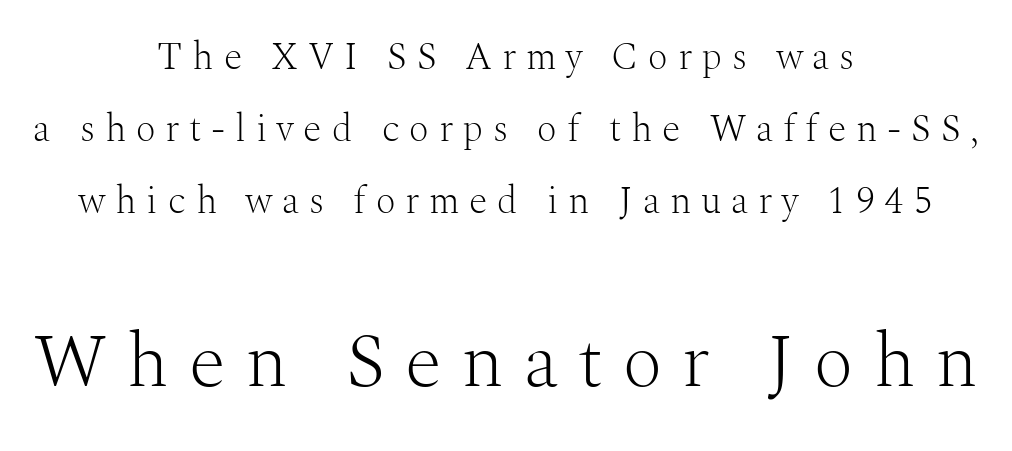
The image shows 76 px light serif type, upright; set centered, loose line spacing (1.9x), unusually wide letter spacing (+0.26 em), not underlined; the second (bottom) block is 2.0x larger; medium stroke contrast and a medium x-height.
